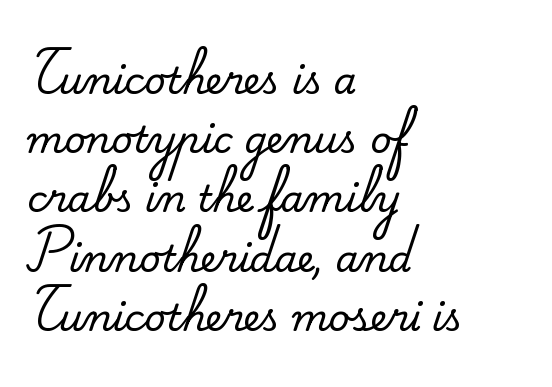
Q: Is the text italic (slanted)? A: Yes.
Q: Is the typeface a serif or a sans-serif typeface? A: Serif.
Q: Is the text underlined? A: No.
Q: How is the paragraph aligned? A: Left-aligned.
Q: Is the spacing between letters normal or unusually wide? A: Normal.
Q: Is the spacing between lines tight, normal or loose? A: Normal.
Q: Width (condensed, normal, or wide)? A: Normal.
Q: Stroke contrast? A: Medium.
Q: x-height? A: Small.
Q: Monospaced? A: No.
